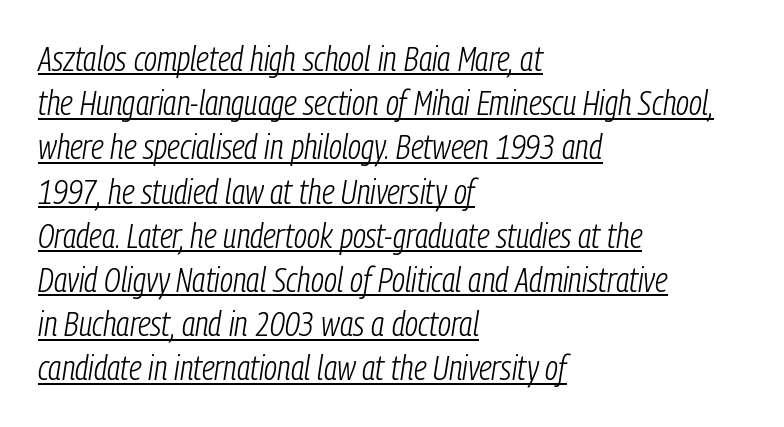
{"italic": "yes", "lean": "right", "slant_degrees": 9, "bold": "no", "weight": "light", "width": "condensed", "stroke_contrast": "low", "x_height": "medium", "monospaced": "no", "underline": "yes", "align": "left", "line_spacing": "normal", "line_spacing_ratio": 1.3, "letter_spacing": "normal", "letter_spacing_em": 0.0, "glyph_px": 34}
